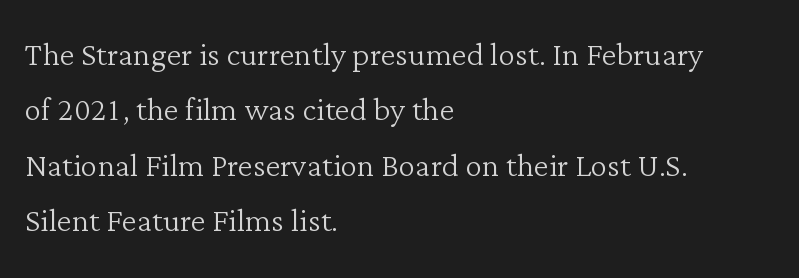
The image shows 42 px light serif type, upright; set left-aligned, normal line spacing (1.32x), normal letter spacing, not underlined; low stroke contrast and a medium x-height.
